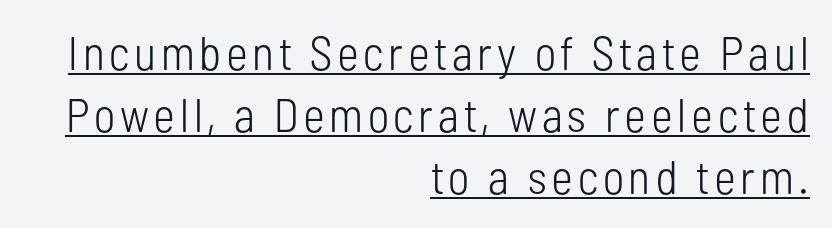
The image shows 47 px light, condensed sans-serif type, upright; set right-aligned, normal line spacing (1.32x), underlined; low stroke contrast and a medium x-height.
